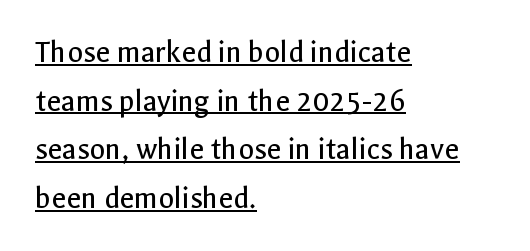
Compared with undecorated copy, this sample adds a rule below the words. Font category for this specimen: sans-serif. Regarding leading, the lines here are spaced in the standard way. Designer's note — italics off, roman on.
